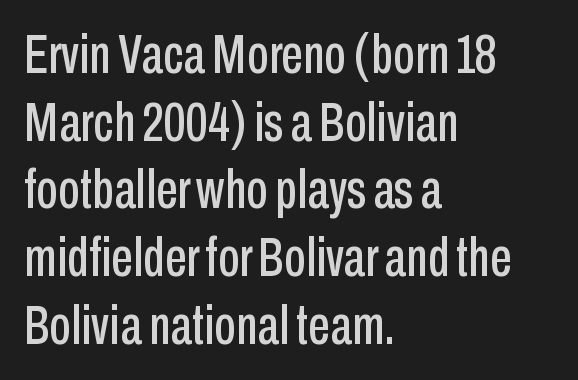
Q: Is the text italic (slanted)? A: No, it is upright.
Q: Is the typeface a serif or a sans-serif typeface? A: Sans-serif.
Q: Is the text underlined? A: No.
Q: How is the paragraph aligned? A: Left-aligned.
Q: Is the spacing between letters normal or unusually wide? A: Normal.
Q: Width (condensed, normal, or wide)? A: Condensed.
Q: Stroke contrast? A: Low.
Q: x-height? A: Medium.
Q: Monospaced? A: No.
